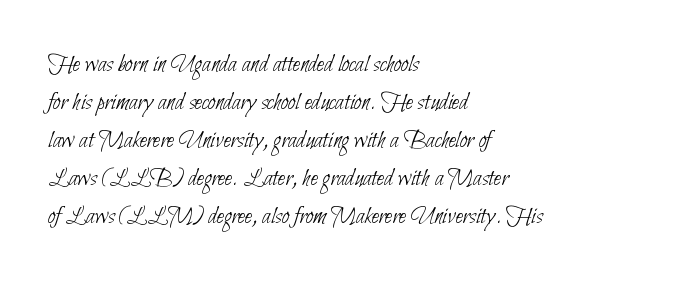
The typesetting does not lean heavy: it is not bold. Caption: multi-line text, flush left, ragged right. Students, observe: this is what conventionally led text looks like. Words float on clear page, feet unadorned.
